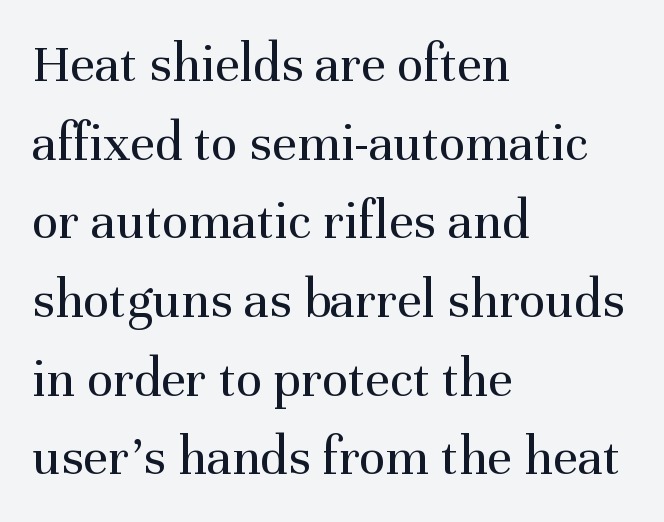
The image shows 55 px regular-weight serif type, upright; set left-aligned, normal line spacing (1.43x), normal letter spacing, not underlined; medium stroke contrast and a medium x-height.
